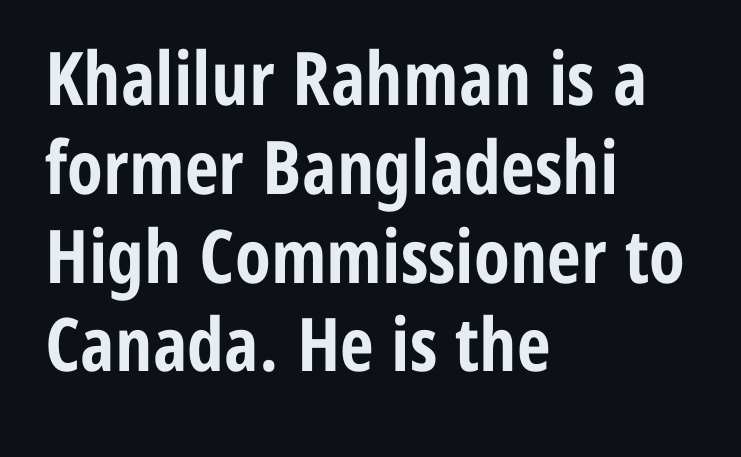
Typesetter's note: full bold, strokes at maximum text heaviness. Descenders are the only things crossing below the line. No extra tracking has been applied to these lines. Do the characters align in a grid? No, the font is proportional. Note: no serifs on the glyphs.
